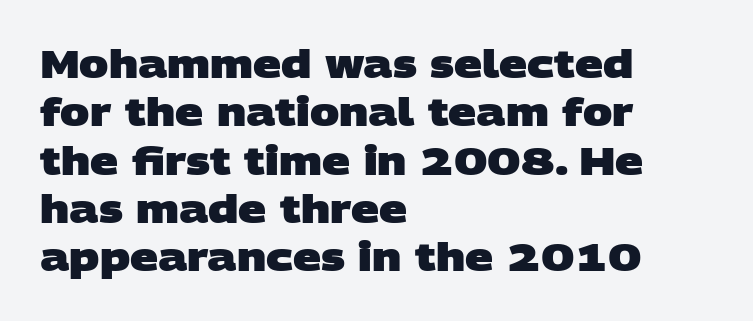
Classification — sans serif. In terms of weight, the rendering is a true, heavy bold. Characters follow at the spacing the type designer built in. Lines of text with bare space underneath. Is this a fixed-width face? No — the glyphs have proportional, varying widths. Horizontally, the lines are justified to the leading edge only.
